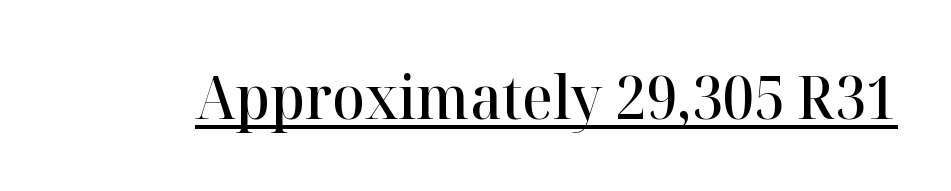
Q: Is the text bold? A: Semi-bold.
Q: Is the text italic (slanted)? A: No, it is upright.
Q: Is the typeface a serif or a sans-serif typeface? A: Serif.
Q: Is the text underlined? A: Yes.
Q: Is the spacing between letters normal or unusually wide? A: Normal.
Q: Width (condensed, normal, or wide)? A: Normal.
Q: Stroke contrast? A: High.
Q: x-height? A: Medium.
Q: Monospaced? A: No.
